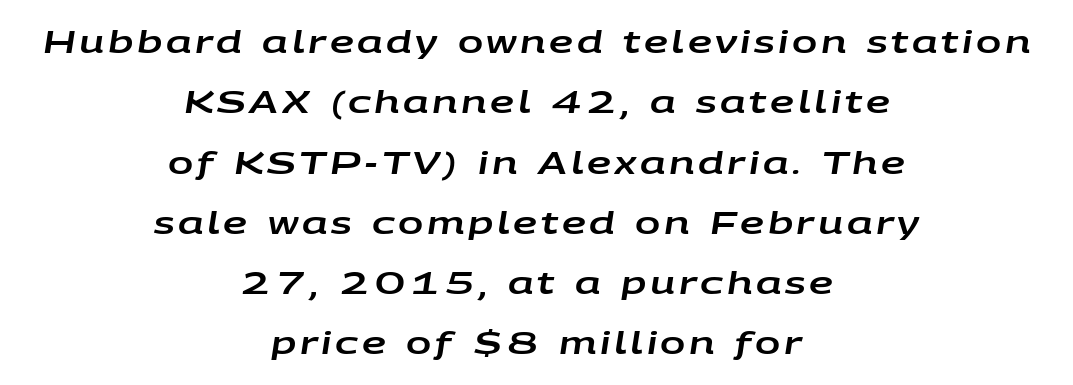
The image shows 30 px wide type, italic (leaning right); set centered, loose line spacing (2.01x), not underlined; low stroke contrast and a large x-height.
